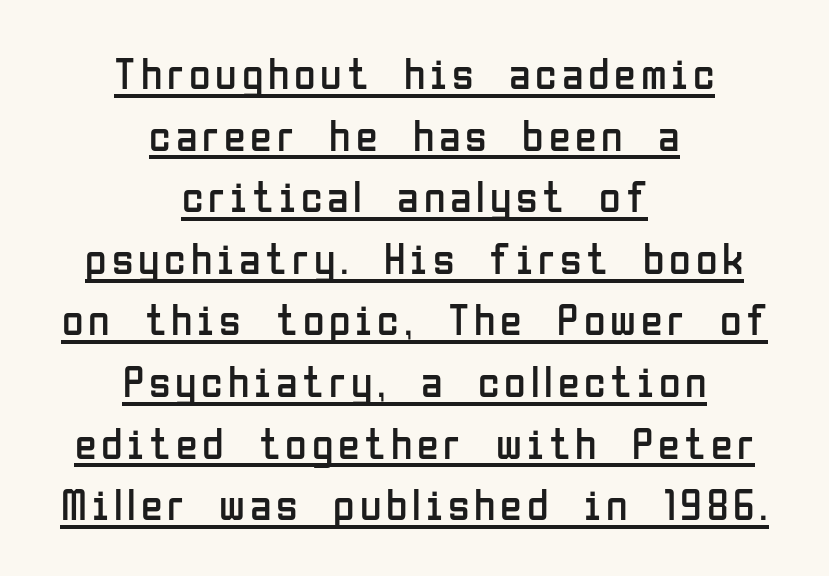
This block has exactly the height ordinary leading produces. These lines are centered, leaving both edges ragged. The passage shown is underscored from start to finish. Typographically, this falls in the sans-serif category.
